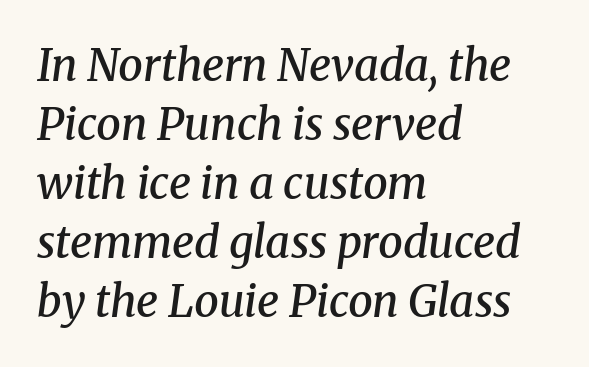
Q: Is the text bold? A: Semi-bold.
Q: Is the text italic (slanted)? A: Yes, it leans right by about 8 degrees.
Q: Is the typeface a serif or a sans-serif typeface? A: Serif.
Q: Is the text underlined? A: No.
Q: How is the paragraph aligned? A: Left-aligned.
Q: Is the spacing between letters normal or unusually wide? A: Normal.
Q: Is the spacing between lines tight, normal or loose? A: Normal.
Q: Width (condensed, normal, or wide)? A: Normal.
Q: Stroke contrast? A: Medium.
Q: x-height? A: Medium.
Q: Monospaced? A: No.
